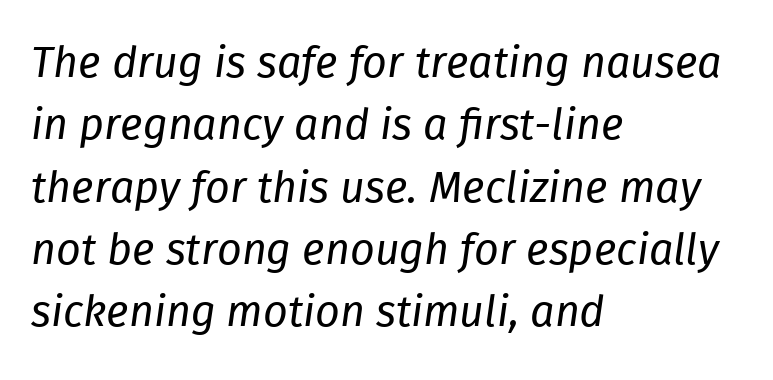
{"italic": "yes", "lean": "right", "slant_degrees": 8, "bold": "no", "weight": "regular", "width": "normal", "stroke_contrast": "low", "x_height": "medium", "monospaced": "no", "underline": "no", "align": "left", "line_spacing": "normal", "line_spacing_ratio": 1.45, "letter_spacing": "normal", "letter_spacing_em": 0.0, "glyph_px": 43}
